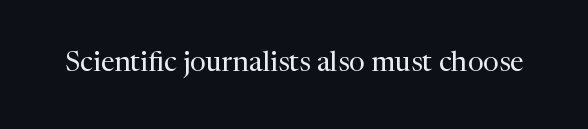
{"serif": "yes", "italic": "no", "bold": "no", "weight": "regular", "width": "normal", "stroke_contrast": "medium", "x_height": "medium", "monospaced": "no", "underline": "no", "letter_spacing": "normal", "letter_spacing_em": 0.0, "glyph_px": 28}
